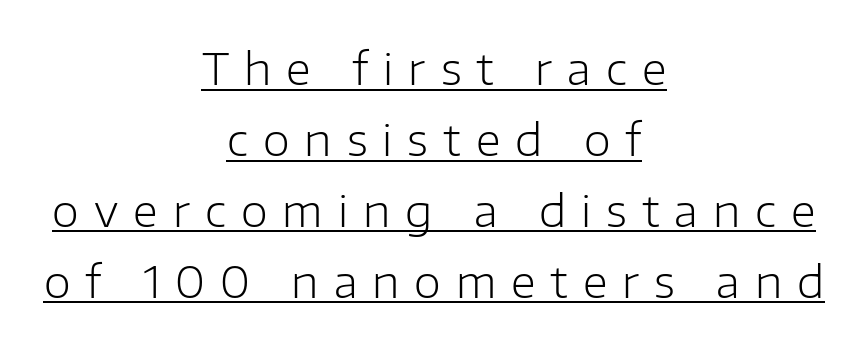
Posture: upright roman. Think of a printed novel: that variable character pitch is what you see here. Notice how a bar underscores the lettering throughout. The typeface chosen for these lines omits serifs.
